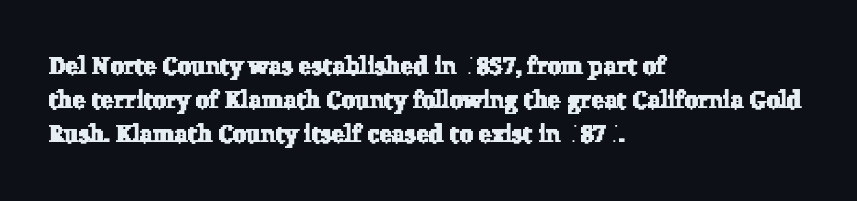
{"underline": "no", "align": "left", "line_spacing": "normal", "line_spacing_ratio": 1.42, "letter_spacing": "normal", "letter_spacing_em": 0.0, "glyph_px": 24}
